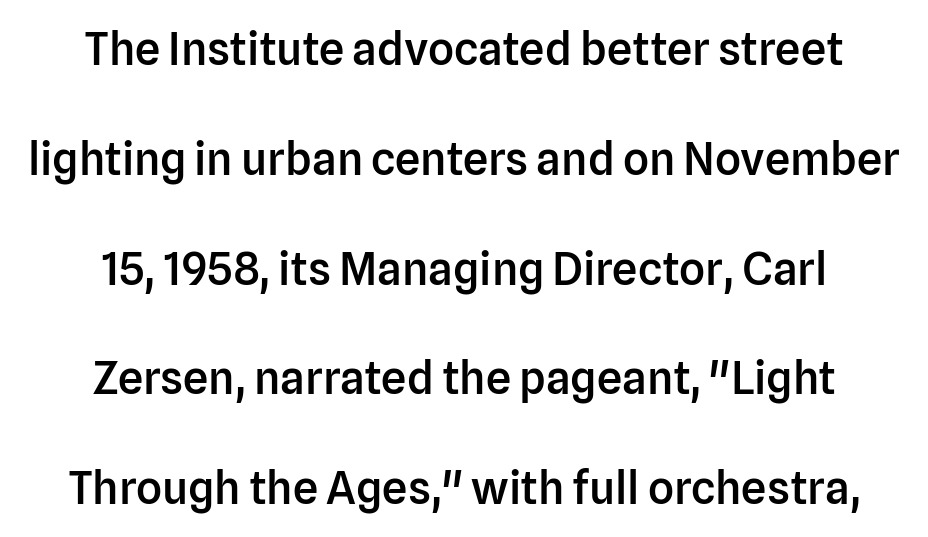
There is no visible air inserted between adjacent glyphs. Moderately thickened strokes mark this as semibold type. The space directly below the letters is spotless. This sample is center-justified, so both line endings float freely.
